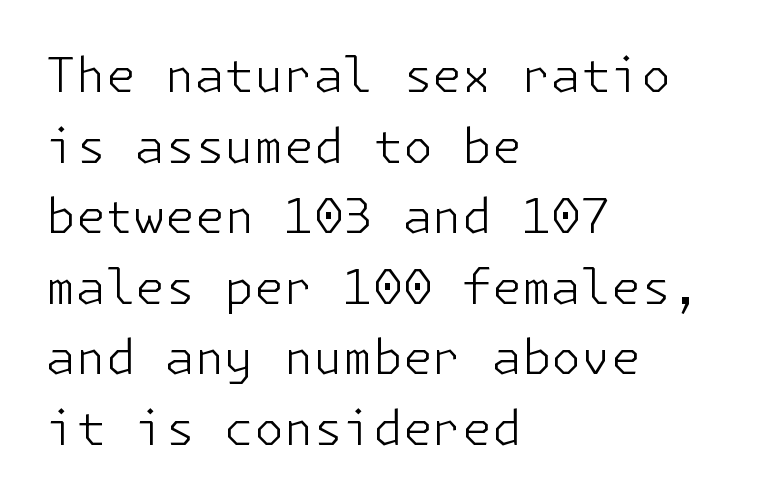
{"serif": "no", "italic": "no", "bold": "no", "weight": "light", "width": "normal", "stroke_contrast": "low", "x_height": "medium", "underline": "no", "align": "left", "line_spacing": "normal", "line_spacing_ratio": 1.47, "letter_spacing": "normal", "letter_spacing_em": 0.0, "glyph_px": 48}
